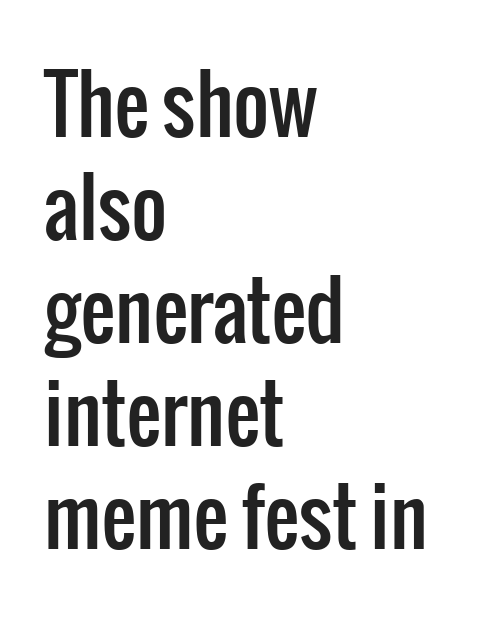
The image shows 78 px condensed sans-serif type, upright; set left-aligned, normal line spacing (1.32x), normal letter spacing, not underlined; low stroke contrast and a medium x-height.
